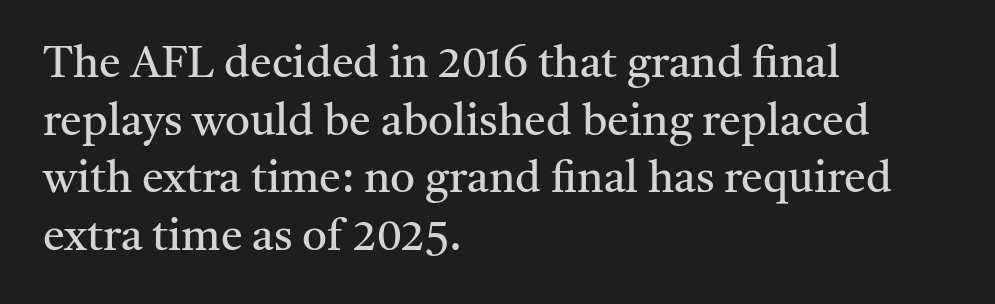
Q: Is the text bold? A: No.
Q: Is the text italic (slanted)? A: No, it is upright.
Q: Is the typeface a serif or a sans-serif typeface? A: Serif.
Q: Is the text underlined? A: No.
Q: How is the paragraph aligned? A: Left-aligned.
Q: Is the spacing between letters normal or unusually wide? A: Normal.
Q: Is the spacing between lines tight, normal or loose? A: Normal.
Q: Width (condensed, normal, or wide)? A: Normal.
Q: Stroke contrast? A: Medium.
Q: x-height? A: Medium.
Q: Monospaced? A: No.
